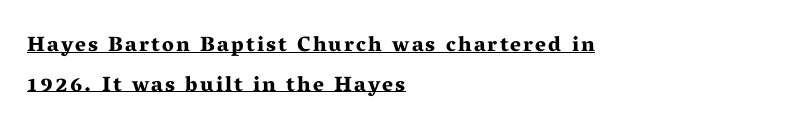
Looks like someone drew a line under every word here. Strong, thick strokes mark this as bold type. Each line starts at the same left margin while the right side varies. The letters stand upright; this is a roman face.
